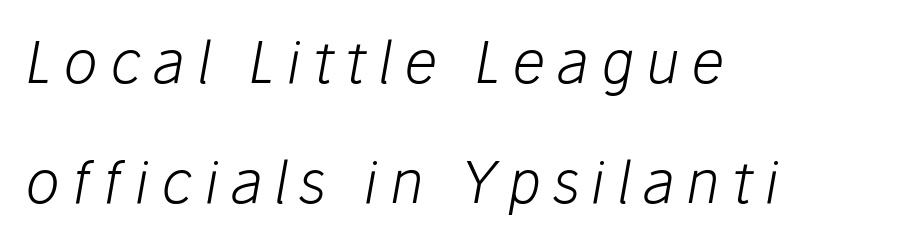
{"italic": "yes", "lean": "right", "slant_degrees": 10, "bold": "no", "weight": "light", "width": "normal", "stroke_contrast": "low", "x_height": "medium", "monospaced": "no", "underline": "no", "align": "left", "line_spacing": "loose", "line_spacing_ratio": 2.07, "letter_spacing": "wide", "letter_spacing_em": 0.2, "glyph_px": 58}
